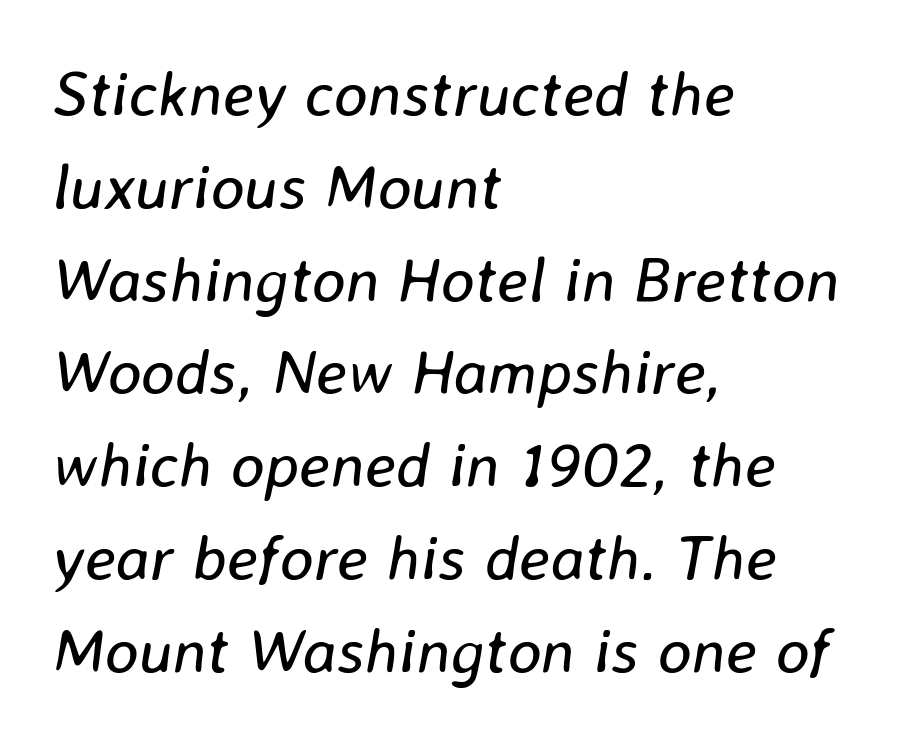
{"italic": "yes", "lean": "right", "slant_degrees": 8, "bold": "no", "weight": "regular", "width": "normal", "stroke_contrast": "low", "x_height": "medium", "monospaced": "no", "underline": "no", "align": "left", "line_spacing": "normal", "line_spacing_ratio": 1.45, "letter_spacing": "normal", "letter_spacing_em": 0.0, "glyph_px": 64}
